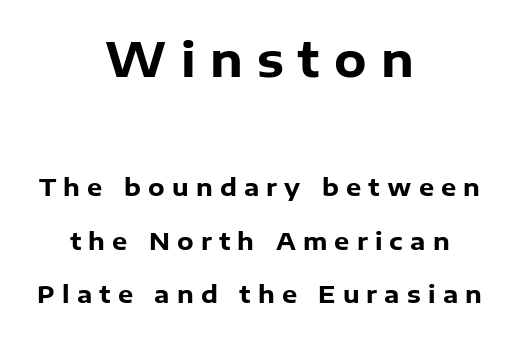
{"serif": "no", "italic": "no", "bold": "yes", "weight": "heavy", "width": "normal", "stroke_contrast": "low", "x_height": "medium", "monospaced": "no", "underline": "no", "align": "center", "line_spacing": "loose", "line_spacing_ratio": 2.24, "letter_spacing": "wide", "letter_spacing_em": 0.3, "larger_block": "first", "size_ratio": 1.96, "glyph_px": 47}
